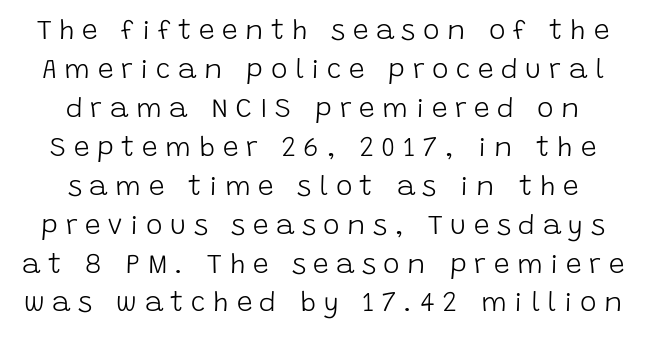
{"serif": "no", "italic": "no", "bold": "no", "weight": "light", "width": "normal", "stroke_contrast": "low", "x_height": "large", "monospaced": "no", "underline": "no", "align": "center", "line_spacing": "normal", "line_spacing_ratio": 1.39, "letter_spacing": "wide", "letter_spacing_em": 0.27, "glyph_px": 28}
